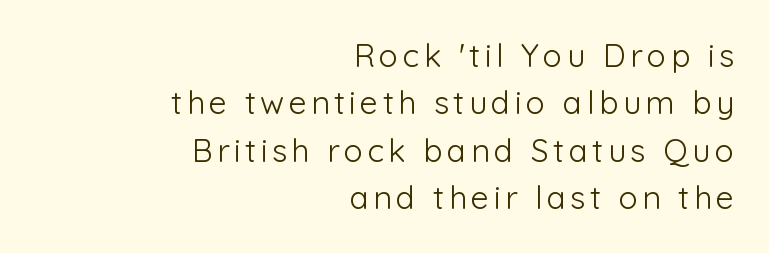
{"serif": "no", "italic": "no", "bold": "no", "weight": "light", "width": "normal", "stroke_contrast": "low", "x_height": "medium", "monospaced": "no", "underline": "no", "align": "right", "line_spacing": "normal", "line_spacing_ratio": 1.48, "glyph_px": 32}
